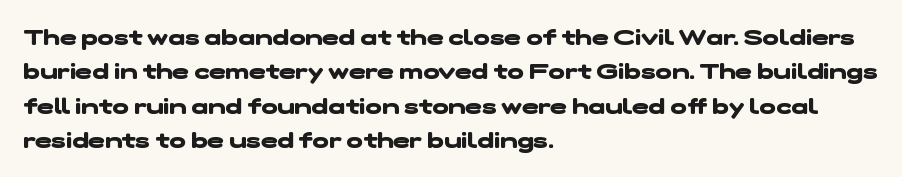
{"bold": "yes", "underline": "no", "align": "left", "line_spacing": "normal", "line_spacing_ratio": 1.56, "letter_spacing": "normal", "letter_spacing_em": 0.0, "glyph_px": 22}
